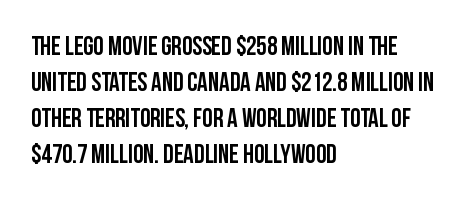
A typesetter would mark this as roman, not italic. Every row of glyphs begins at an identical x-position on the left. Descenders are the only things crossing below the line. Horizontal bands of white between lines are of average thickness.
